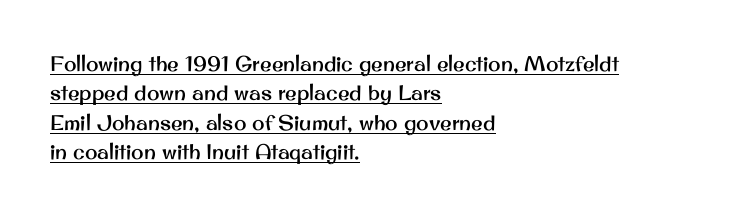
{"italic": "no", "underline": "yes", "align": "left", "line_spacing": "normal", "line_spacing_ratio": 1.4, "letter_spacing": "normal", "letter_spacing_em": 0.0, "glyph_px": 21}
